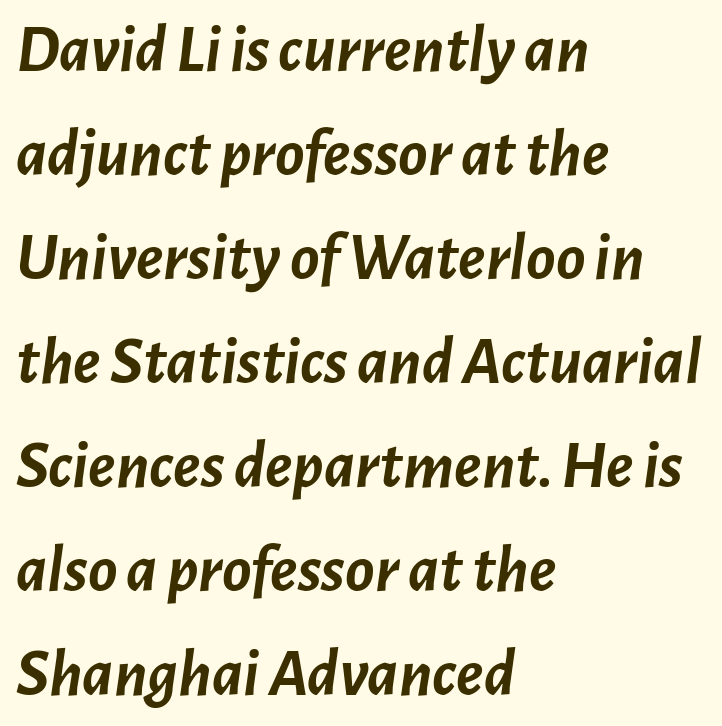
Q: Is the text bold? A: Yes.
Q: Is the text italic (slanted)? A: Yes, it leans right by about 7 degrees.
Q: Is the text underlined? A: No.
Q: How is the paragraph aligned? A: Left-aligned.
Q: Is the spacing between letters normal or unusually wide? A: Normal.
Q: Is the spacing between lines tight, normal or loose? A: Normal.
Q: Width (condensed, normal, or wide)? A: Normal.
Q: Stroke contrast? A: Low.
Q: x-height? A: Medium.
Q: Monospaced? A: No.
